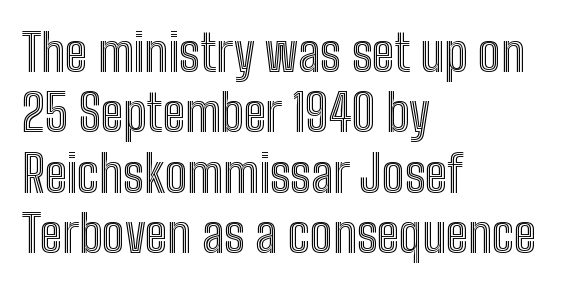
Clear beneath every line of the passage. The passage shown is typed in a proportional face where columns would drift. A typesetter would call this zero additional tracking. When letters stand straight like this, we call the style roman or upright. Does the copy run flush right? No — it runs flush left.
